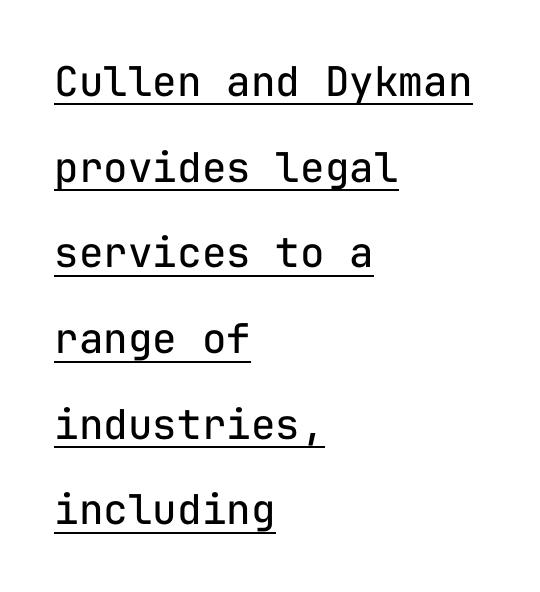
{"serif": "no", "italic": "no", "bold": "no", "weight": "regular", "width": "normal", "stroke_contrast": "low", "x_height": "medium", "monospaced": "yes", "underline": "yes", "align": "left", "line_spacing": "loose", "line_spacing_ratio": 2.09, "letter_spacing": "normal", "letter_spacing_em": 0.0, "glyph_px": 41}
